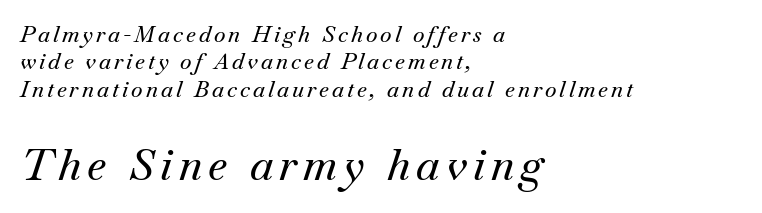
The image shows 43 px serif type, italic (leaning right); set left-aligned, normal line spacing (1.25x), not underlined; the second (bottom) block is 1.95x larger; medium stroke contrast and a small x-height.
